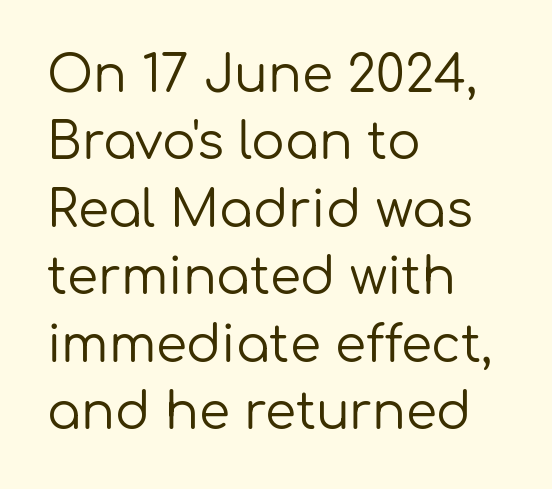
The image shows 50 px regular-weight sans-serif type, upright; set left-aligned, normal line spacing (1.35x), normal letter spacing, not underlined; low stroke contrast and a medium x-height.
